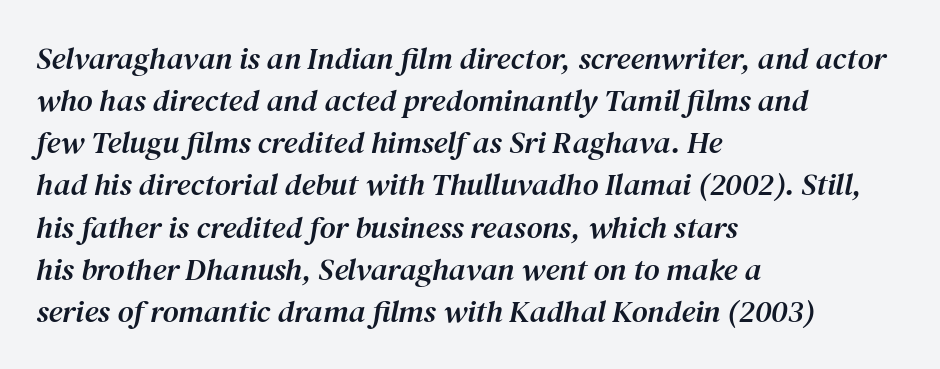
Q: Is the text italic (slanted)? A: Yes, it leans right by about 12 degrees.
Q: Is the typeface a serif or a sans-serif typeface? A: Serif.
Q: Is the text underlined? A: No.
Q: How is the paragraph aligned? A: Left-aligned.
Q: Is the spacing between letters normal or unusually wide? A: Normal.
Q: Is the spacing between lines tight, normal or loose? A: Normal.
Q: Width (condensed, normal, or wide)? A: Normal.
Q: Stroke contrast? A: Medium.
Q: x-height? A: Medium.
Q: Monospaced? A: No.
